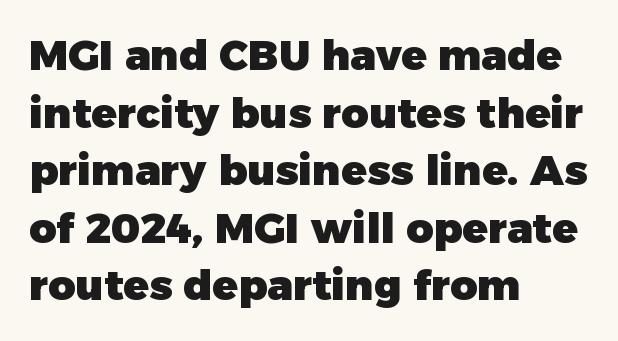
{"serif": "no", "italic": "no", "bold": "yes", "weight": "heavy", "width": "normal", "stroke_contrast": "low", "x_height": "medium", "monospaced": "no", "underline": "no", "align": "left", "line_spacing": "normal", "line_spacing_ratio": 1.37, "letter_spacing": "normal", "letter_spacing_em": 0.0, "glyph_px": 42}
